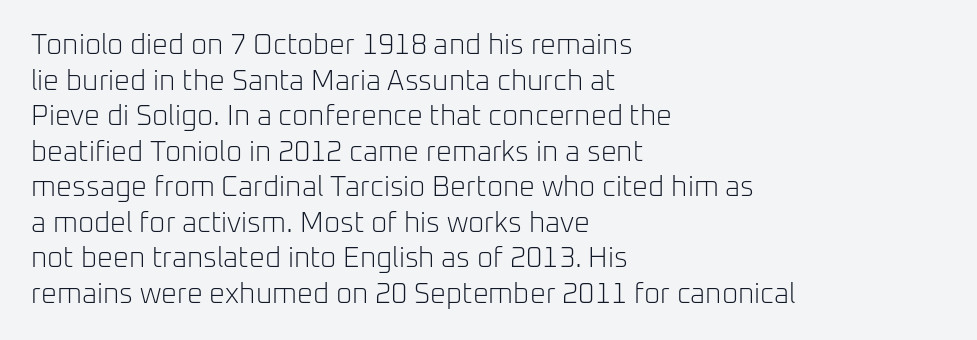
Q: Is the text bold? A: No.
Q: Is the text italic (slanted)? A: No, it is upright.
Q: Is the typeface a serif or a sans-serif typeface? A: Sans-serif.
Q: Is the text underlined? A: No.
Q: How is the paragraph aligned? A: Left-aligned.
Q: Is the spacing between letters normal or unusually wide? A: Normal.
Q: Is the spacing between lines tight, normal or loose? A: Normal.
Q: Width (condensed, normal, or wide)? A: Normal.
Q: Stroke contrast? A: Low.
Q: x-height? A: Medium.
Q: Monospaced? A: No.
